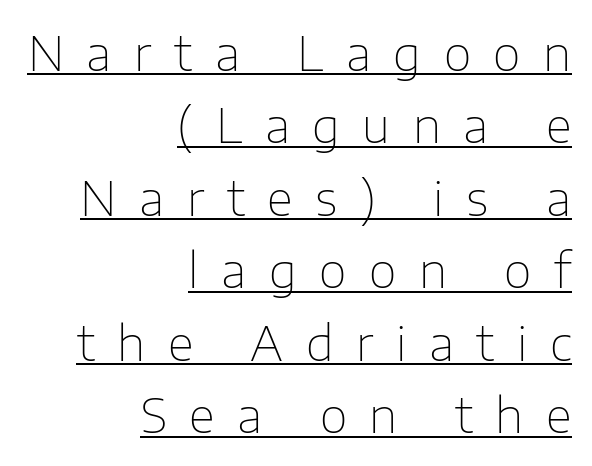
{"serif": "no", "italic": "no", "bold": "no", "weight": "thin", "width": "normal", "stroke_contrast": "low", "x_height": "medium", "monospaced": "no", "underline": "yes", "align": "right", "line_spacing": "normal", "line_spacing_ratio": 1.51, "letter_spacing": "wide", "letter_spacing_em": 0.47, "glyph_px": 48}
